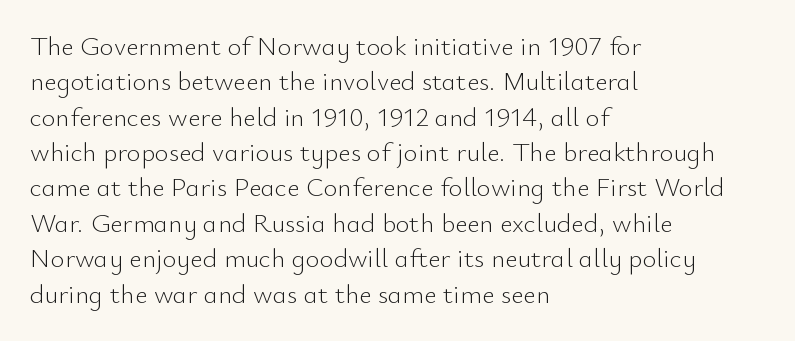
Q: Is the text bold? A: No.
Q: Is the text italic (slanted)? A: No, it is upright.
Q: Is the text underlined? A: No.
Q: How is the paragraph aligned? A: Left-aligned.
Q: Is the spacing between letters normal or unusually wide? A: Normal.
Q: Is the spacing between lines tight, normal or loose? A: Normal.
